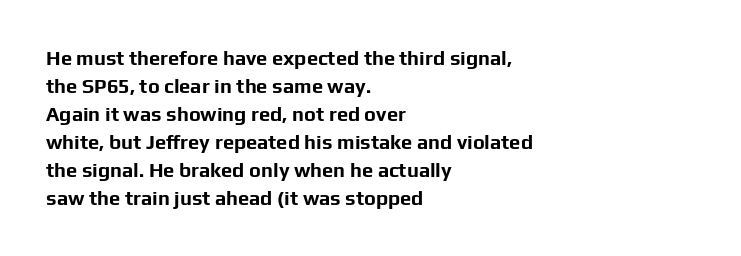
The image shows 20 px bold type, upright; set left-aligned, normal line spacing (1.4x), normal letter spacing, not underlined.
